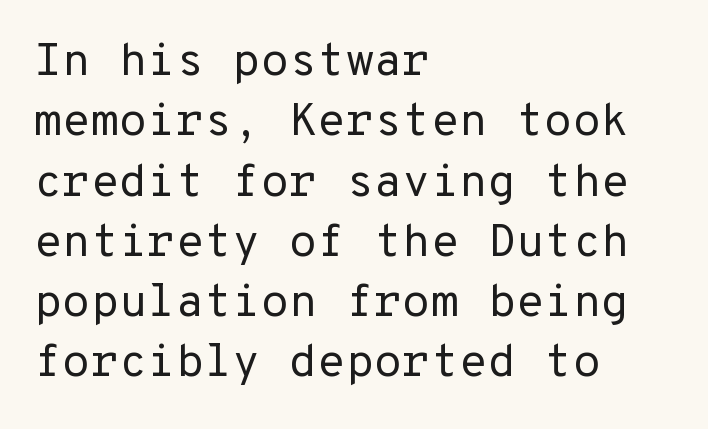
Q: Is the text bold? A: No.
Q: Is the text italic (slanted)? A: No, it is upright.
Q: Is the typeface a serif or a sans-serif typeface? A: Sans-serif.
Q: Is the text underlined? A: No.
Q: How is the paragraph aligned? A: Left-aligned.
Q: Is the spacing between letters normal or unusually wide? A: Normal.
Q: Is the spacing between lines tight, normal or loose? A: Normal.
Q: Width (condensed, normal, or wide)? A: Normal.
Q: Stroke contrast? A: Low.
Q: x-height? A: Medium.
Q: Monospaced? A: Yes.
